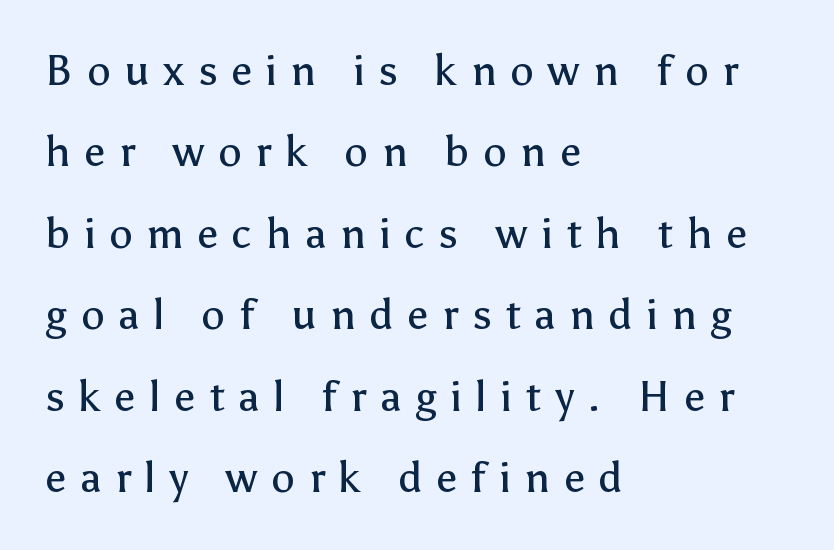
{"serif": "no", "italic": "no", "bold": "no", "weight": "regular", "width": "normal", "stroke_contrast": "low", "x_height": "medium", "monospaced": "no", "underline": "no", "align": "left", "line_spacing": "loose", "line_spacing_ratio": 1.94, "letter_spacing": "wide", "letter_spacing_em": 0.33, "glyph_px": 42}
